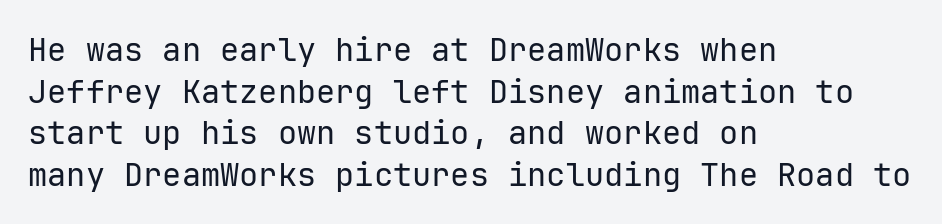
{"serif": "no", "italic": "no", "bold": "no", "weight": "regular", "width": "normal", "stroke_contrast": "low", "x_height": "medium", "monospaced": "yes", "underline": "no", "align": "left", "line_spacing": "normal", "line_spacing_ratio": 1.3, "letter_spacing": "normal", "letter_spacing_em": 0.0, "glyph_px": 32}
